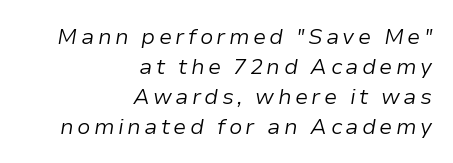
{"italic": "yes", "lean": "right", "slant_degrees": 9, "bold": "no", "underline": "no", "align": "right", "line_spacing": "normal", "line_spacing_ratio": 1.36, "glyph_px": 22}
